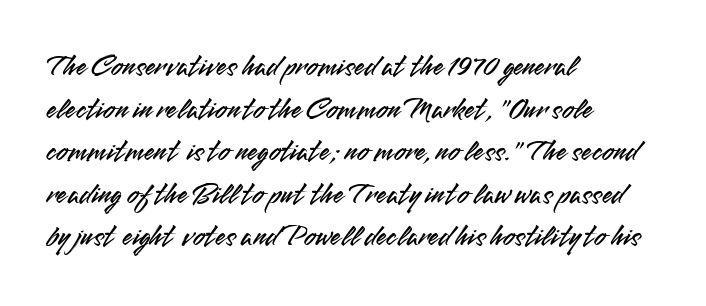
Glyph-to-glyph distance matches everyday printed text. Successive baselines arrive at the customary interval. Do the characters align in a grid? No, the font is proportional. The ragged edge is on the right, which tells us the setting is flush left.
